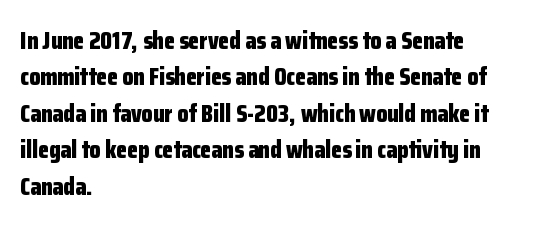
Q: Is the text bold? A: Yes.
Q: Is the text italic (slanted)? A: No, it is upright.
Q: Is the text underlined? A: No.
Q: How is the paragraph aligned? A: Left-aligned.
Q: Is the spacing between letters normal or unusually wide? A: Normal.
Q: Is the spacing between lines tight, normal or loose? A: Normal.
